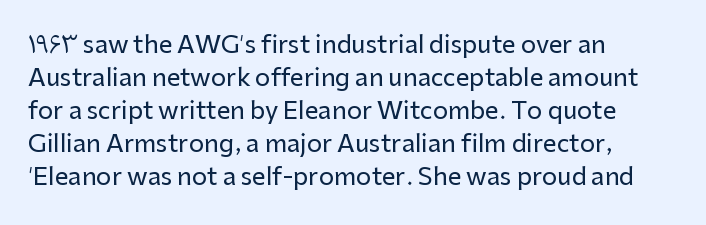
The image shows 24 px text type, upright; set left-aligned, normal line spacing (1.37x), normal letter spacing, not underlined.
